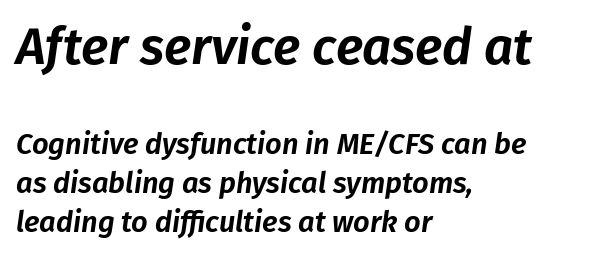
The image shows 51 px text type, italic (leaning right); set left-aligned, normal line spacing (1.35x), normal letter spacing, not underlined; the first (top) block is 1.76x larger; low stroke contrast and a medium x-height.
